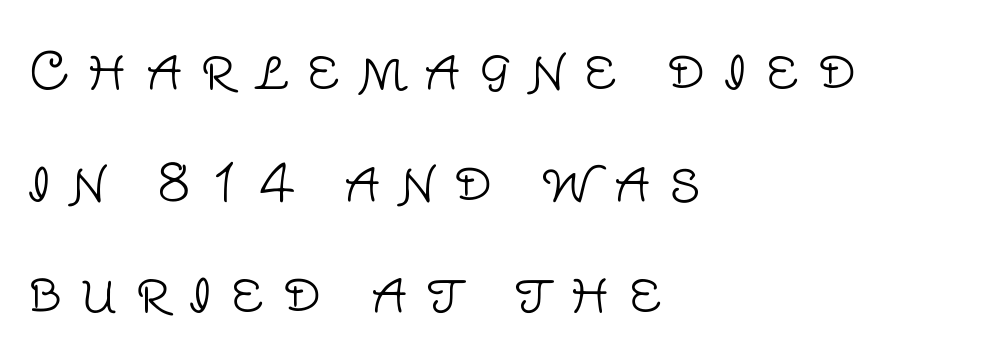
The image shows 51 px light sans-serif type; set left-aligned, loose line spacing (2.19x), unusually wide letter spacing (+0.36 em), not underlined; low stroke contrast and a large x-height.
